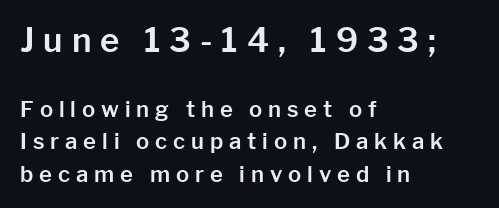
Type size steps down from the first block to the second. The space directly below the letters is spotless. Letter spacing: wide. Casual observation: everything's shoved over to the left.
